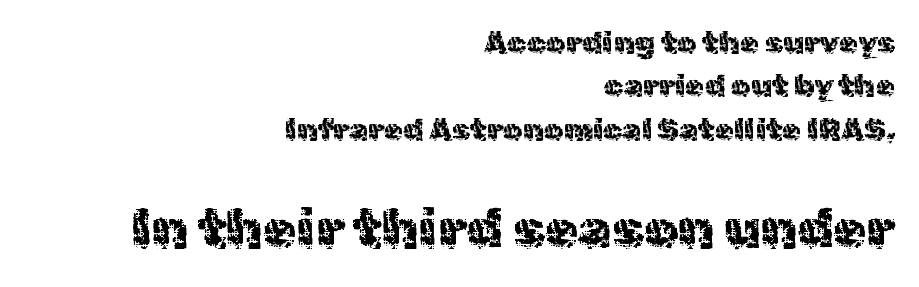
{"serif": "no", "italic": "no", "bold": "no", "weight": "regular", "width": "normal", "x_height": "medium", "monospaced": "no", "underline": "no", "align": "right", "line_spacing": "normal", "line_spacing_ratio": 1.4, "letter_spacing": "normal", "letter_spacing_em": 0.0, "larger_block": "second", "size_ratio": 1.74, "glyph_px": 54}
